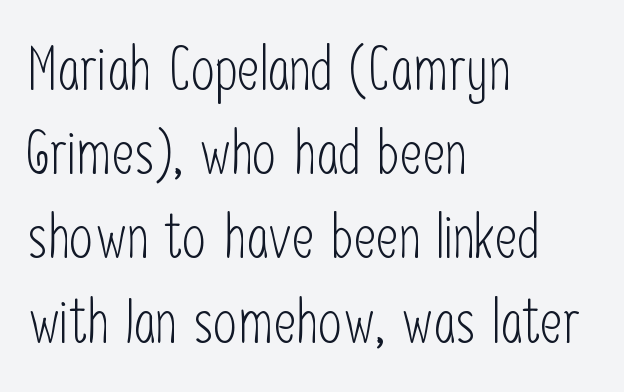
{"serif": "no", "italic": "no", "bold": "no", "weight": "light", "width": "condensed", "stroke_contrast": "low", "x_height": "medium", "monospaced": "no", "underline": "no", "align": "left", "line_spacing": "normal", "line_spacing_ratio": 1.38, "letter_spacing": "normal", "letter_spacing_em": 0.0, "glyph_px": 61}
